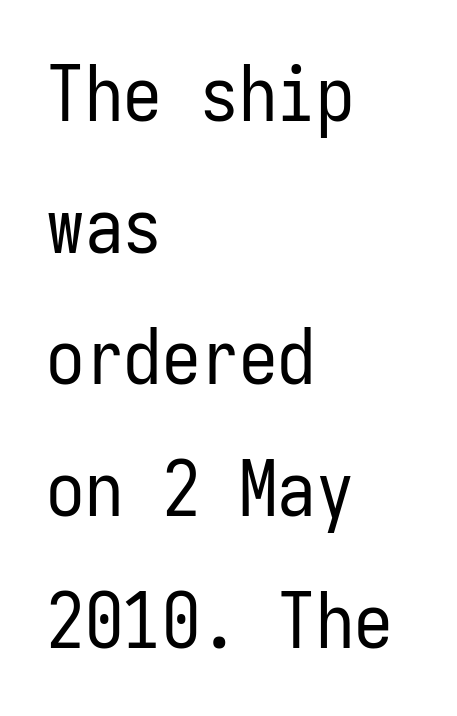
Glance below the letters and you will spot only blank space. The strokes carry an ordinary text weight at most. Teacher's note: observe the even left margin — that is flush-left alignment. The lettering stays uniformly vertical, giving the passage a roman look. This rendering employs a face without finishing strokes, i.e., a sans-serif.
